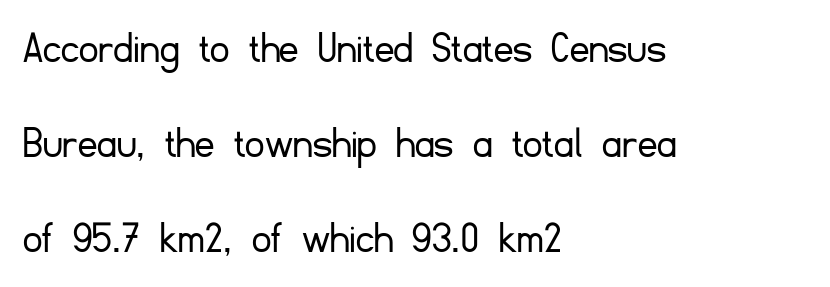
{"serif": "no", "italic": "no", "bold": "no", "weight": "light", "width": "normal", "stroke_contrast": "low", "x_height": "small", "monospaced": "no", "underline": "no", "align": "left", "line_spacing": "loose", "line_spacing_ratio": 2.02, "letter_spacing": "normal", "letter_spacing_em": 0.0, "glyph_px": 47}
